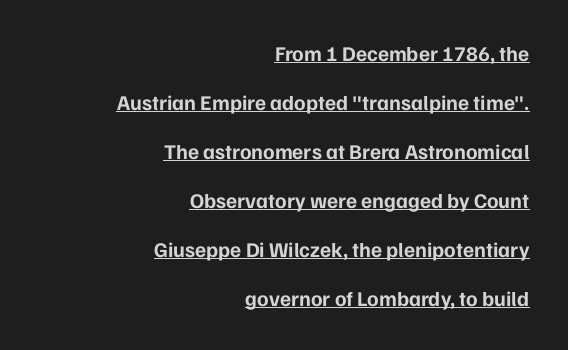
The image shows 21 px bold type, upright; set right-aligned, loose line spacing (2.33x), normal letter spacing, underlined.
